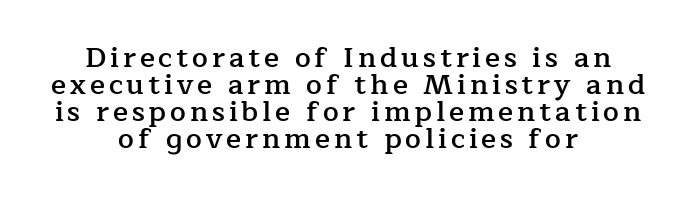
The image shows 28 px semibold serif type, upright; set centered, tight line spacing (0.97x), not underlined; low stroke contrast and a medium x-height.
